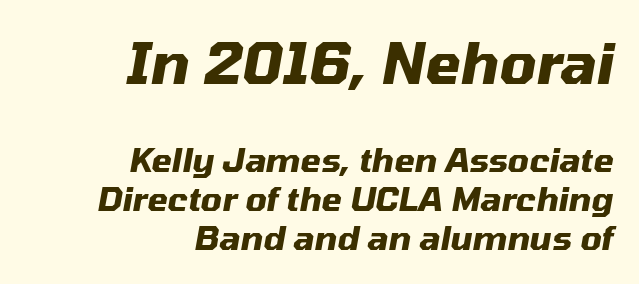
The image shows 57 px heavy type, italic (leaning right); set right-aligned, line spacing 1.17x, normal letter spacing, not underlined; the first (top) block is 1.73x larger; medium stroke contrast and a medium x-height.
